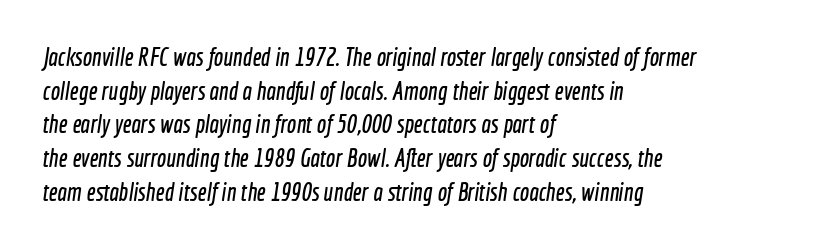
Q: Is the text underlined? A: No.
Q: How is the paragraph aligned? A: Left-aligned.
Q: Is the spacing between letters normal or unusually wide? A: Normal.
Q: Is the spacing between lines tight, normal or loose? A: Normal.
